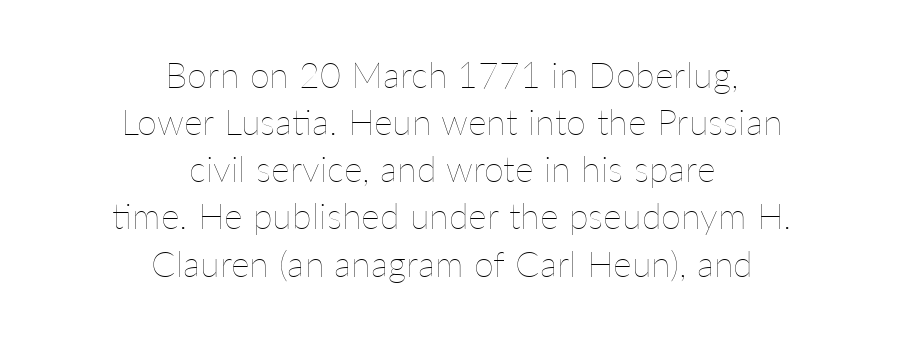
{"italic": "no", "bold": "no", "weight": "thin", "width": "normal", "stroke_contrast": "low", "x_height": "medium", "monospaced": "no", "underline": "no", "align": "center", "line_spacing": "normal", "line_spacing_ratio": 1.31, "letter_spacing": "normal", "letter_spacing_em": 0.0, "glyph_px": 36}
